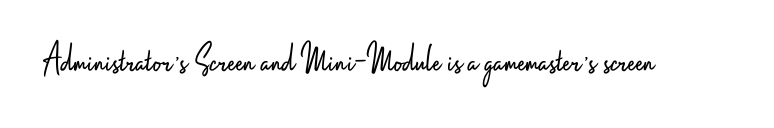
The letters advance in unequal steps, a hallmark of proportional type. Nobody touched the tracking dial on this one. Underline: absent. Regarding serifs, this sample does without them.
